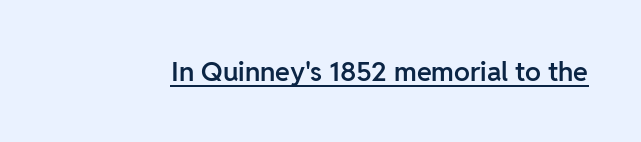
The image shows 27 px text type, upright; set normal letter spacing, underlined.
